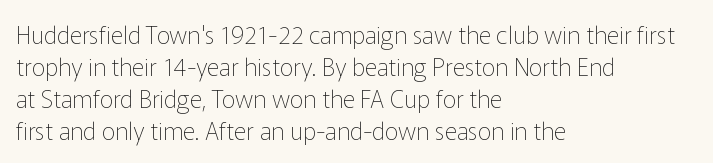
A bare baseline throughout the passage. Does the lettering tilt? It doesn't — this is upright. Leftover space on each line is placed entirely after the last word. Regarding leading, the lines here are spaced in the standard way. Inter-character spacing is left at the font's built-in metrics. Compared with a typical body face, this is equally light or lighter still.
